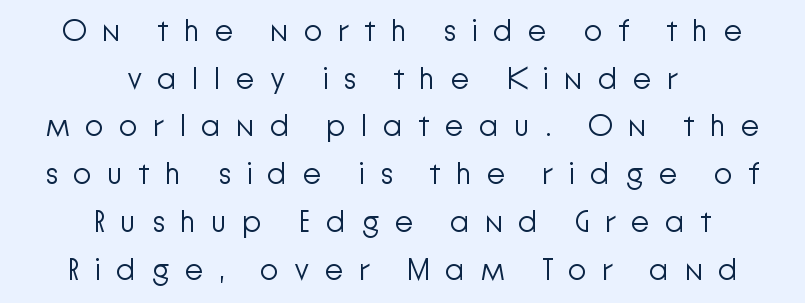
{"serif": "no", "italic": "no", "bold": "no", "weight": "light", "width": "normal", "stroke_contrast": "low", "x_height": "medium", "monospaced": "no", "underline": "no", "align": "center", "line_spacing": "normal", "line_spacing_ratio": 1.54, "letter_spacing": "wide", "letter_spacing_em": 0.48, "glyph_px": 31}
